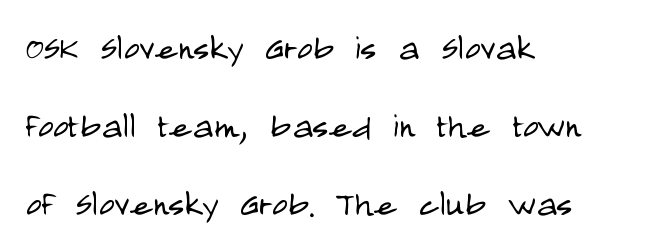
Q: Is the text bold? A: No.
Q: Is the text italic (slanted)? A: No, it is upright.
Q: Is the typeface a serif or a sans-serif typeface? A: Sans-serif.
Q: Is the text underlined? A: No.
Q: How is the paragraph aligned? A: Left-aligned.
Q: Is the spacing between letters normal or unusually wide? A: Normal.
Q: Width (condensed, normal, or wide)? A: Condensed.
Q: Stroke contrast? A: Low.
Q: x-height? A: Large.
Q: Monospaced? A: No.
